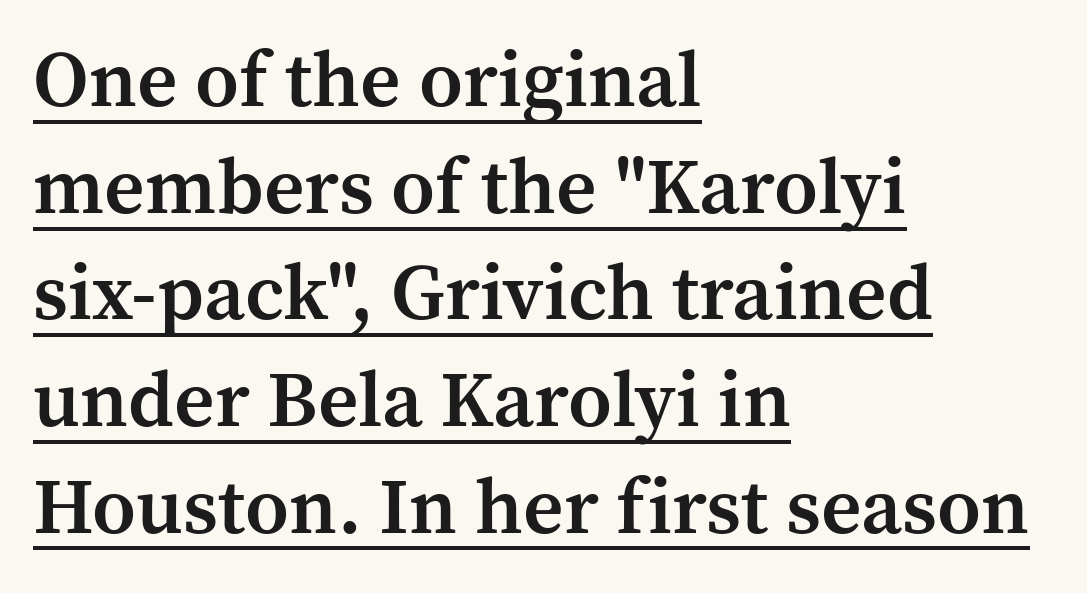
Caption: lettering with a line underneath. Regarding leading, the lines here are spaced in the standard way. The line texture is even and compact thanks to regular tracking. Note the varied advance widths — an 'i' is clearly narrower than an 'm'.
